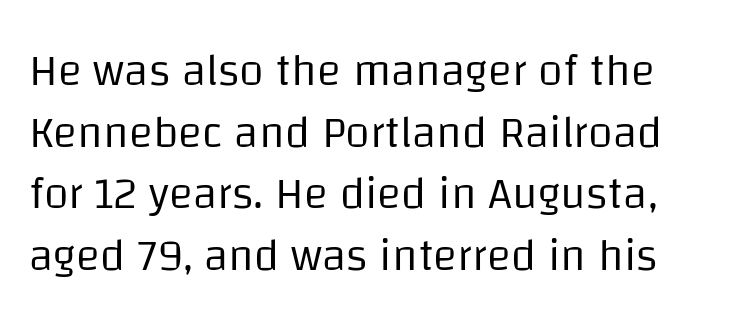
Q: Is the text bold? A: No.
Q: Is the text italic (slanted)? A: No, it is upright.
Q: Is the typeface a serif or a sans-serif typeface? A: Sans-serif.
Q: Is the text underlined? A: No.
Q: Is the spacing between letters normal or unusually wide? A: Normal.
Q: Is the spacing between lines tight, normal or loose? A: Normal.
Q: Width (condensed, normal, or wide)? A: Normal.
Q: Stroke contrast? A: Low.
Q: x-height? A: Large.
Q: Monospaced? A: No.
